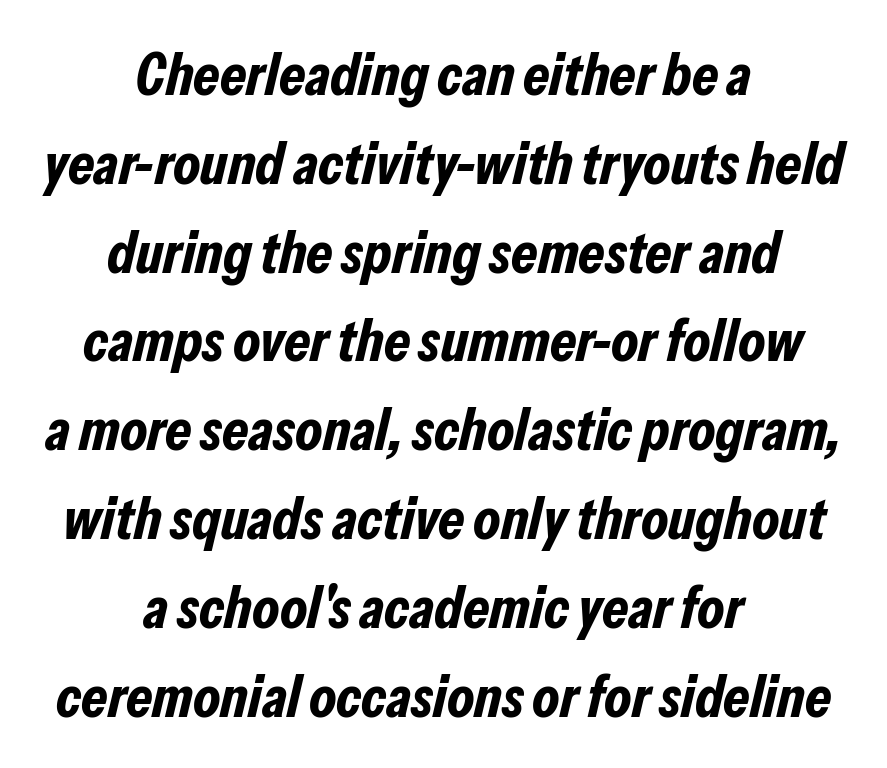
Italic? Definitely — the glyphs are oblique. No extra tracking has been applied to these lines. The face used here is proportionally spaced, like ordinary book or web type. Strokes here are thick enough to call this a true bold. In terms of leading, this rendering sits right in the middle.
